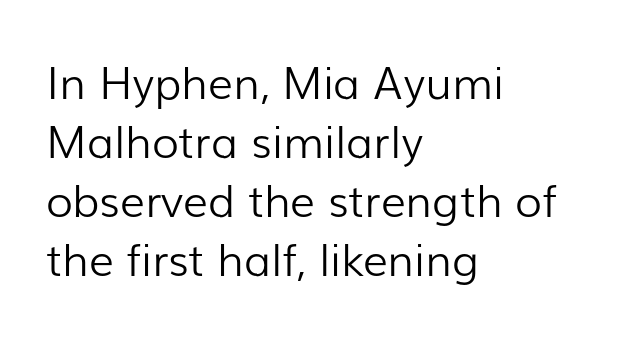
Character widths vary here, with narrow letters taking less room than wide ones. Ink coverage per letter is moderate at most. Typeset ragged right — the left edge is the straight one. Upright lettering throughout.
